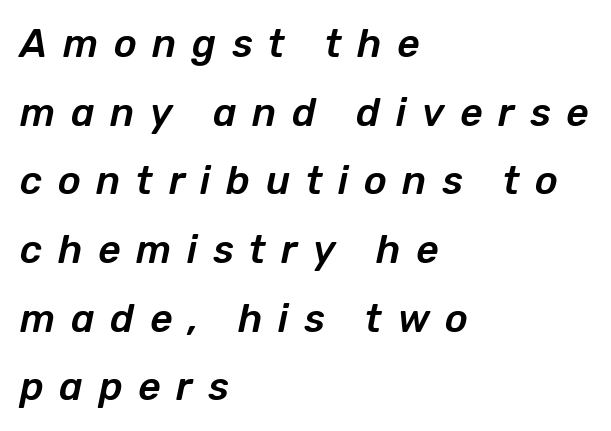
The paragraph has a hard left edge and a soft right edge. Varying glyph widths throughout — classic text-font behaviour. Check under the words: just untouched page. The gaps between neighbouring characters are conspicuously large.
